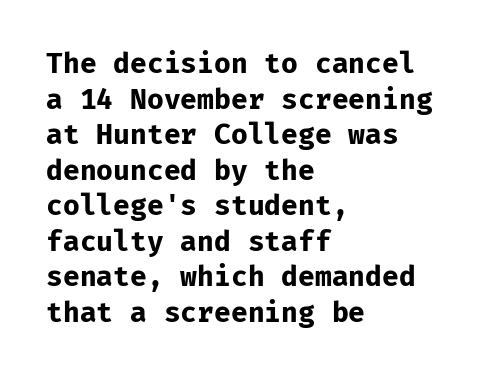
Q: Is the text bold? A: Yes.
Q: Is the text italic (slanted)? A: No, it is upright.
Q: Is the typeface a serif or a sans-serif typeface? A: Sans-serif.
Q: Is the text underlined? A: No.
Q: How is the paragraph aligned? A: Left-aligned.
Q: Is the spacing between letters normal or unusually wide? A: Normal.
Q: Is the spacing between lines tight, normal or loose? A: Normal.
Q: Width (condensed, normal, or wide)? A: Normal.
Q: Stroke contrast? A: Low.
Q: x-height? A: Medium.
Q: Monospaced? A: Yes.
